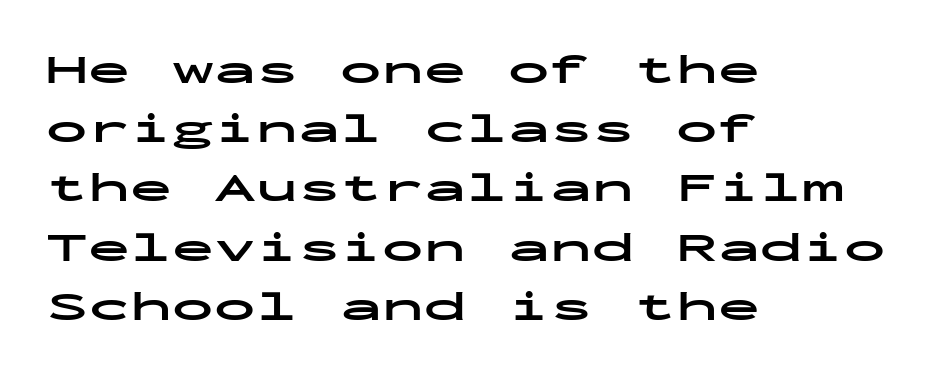
Nope, no serifs anywhere on these letters. Designer's note — italics off, roman on. A student would call this left alignment; a typographer would say flush left, rag right. No extra tracking has been applied to these lines. Do the characters align in a grid? Yes, the font is monospaced.
